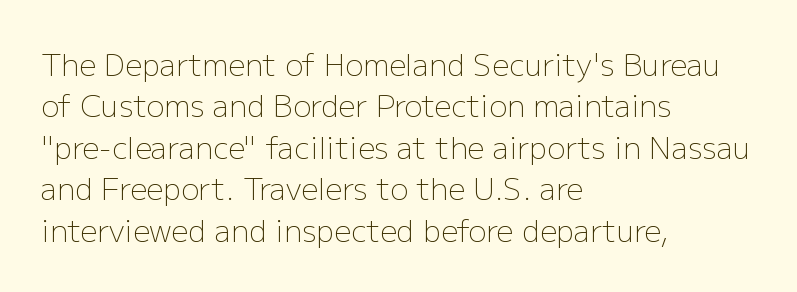
This rendering employs a face without finishing strokes, i.e., a sans-serif. Anything drawn beneath the words? Only blank space. Which margin do the lines hug? The left one — the right edge is uneven. This sample keeps an unexceptional amount of space between lines. Do the characters align in a grid? No, the font is proportional.
